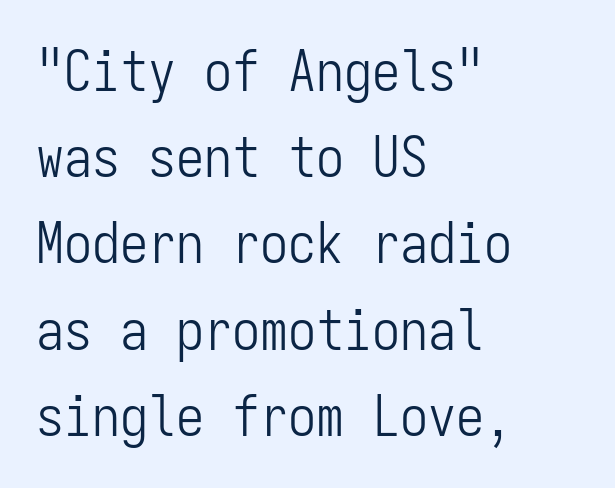
The image shows 56 px light, condensed sans-serif type, upright, monospaced; set left-aligned, normal line spacing (1.54x), normal letter spacing, not underlined; low stroke contrast and a medium x-height.
